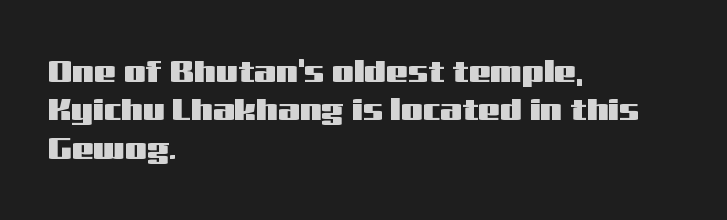
{"serif": "no", "italic": "no", "width": "wide", "stroke_contrast": "medium", "x_height": "medium", "monospaced": "no", "underline": "no", "align": "left", "line_spacing_ratio": 1.24, "letter_spacing": "normal", "letter_spacing_em": 0.0, "glyph_px": 31}
